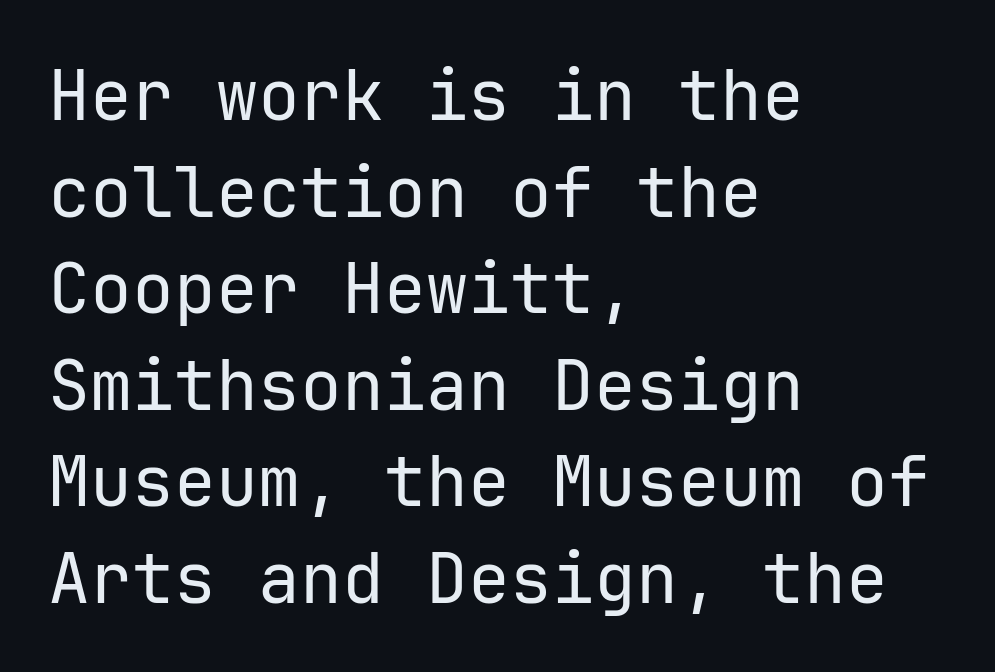
The image shows 70 px regular-weight sans-serif type, upright, monospaced; set left-aligned, normal line spacing (1.38x), normal letter spacing, not underlined; low stroke contrast and a medium x-height.
